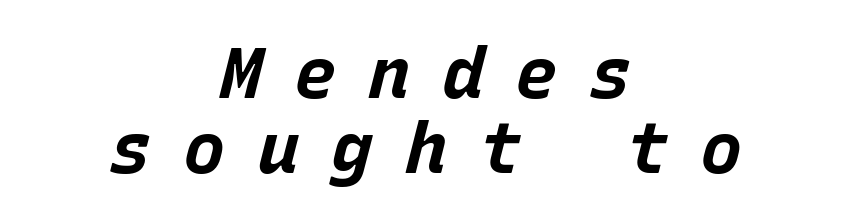
The string is rendered with underlining switched off. Emphasis-style slanted type is in use. This rendering widens character spacing well past its baseline value. This sample trades vertical openness for compactness between lines. Stroke thickness is high; the sample reads as a true bold. Visually the block forms a symmetrical silhouette, jagged on both flanks.
